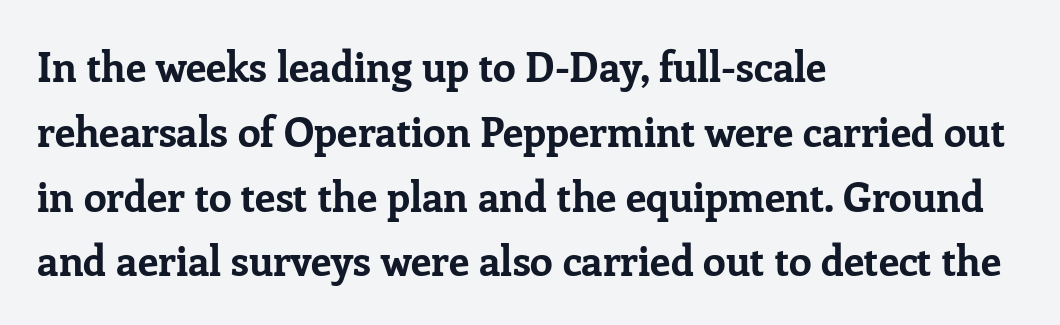
Q: Is the text bold? A: Yes.
Q: Is the text italic (slanted)? A: No, it is upright.
Q: Is the typeface a serif or a sans-serif typeface? A: Serif.
Q: Is the text underlined? A: No.
Q: How is the paragraph aligned? A: Left-aligned.
Q: Is the spacing between letters normal or unusually wide? A: Normal.
Q: Is the spacing between lines tight, normal or loose? A: Normal.
Q: Width (condensed, normal, or wide)? A: Normal.
Q: Stroke contrast? A: Low.
Q: x-height? A: Medium.
Q: Monospaced? A: No.
